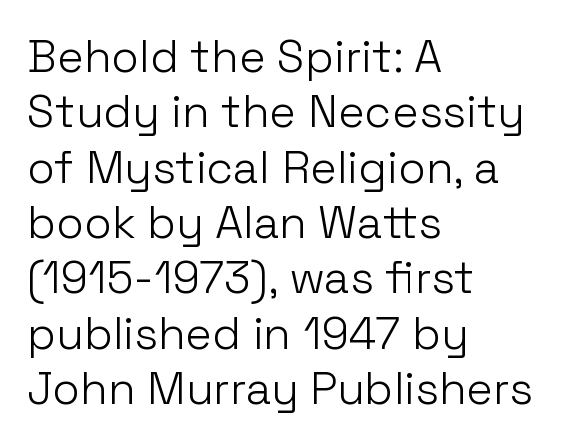
Has an underline been added? It has not. A typesetter would call this zero additional tracking. Note the varied advance widths — an 'i' is clearly narrower than an 'm'. A typesetter would label this face a sans.
